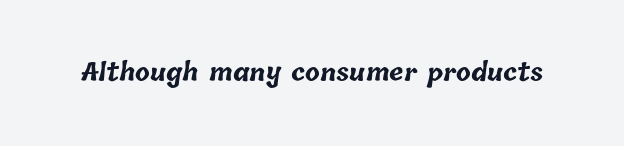
The image shows 24 px bold type; set normal letter spacing, not underlined.
